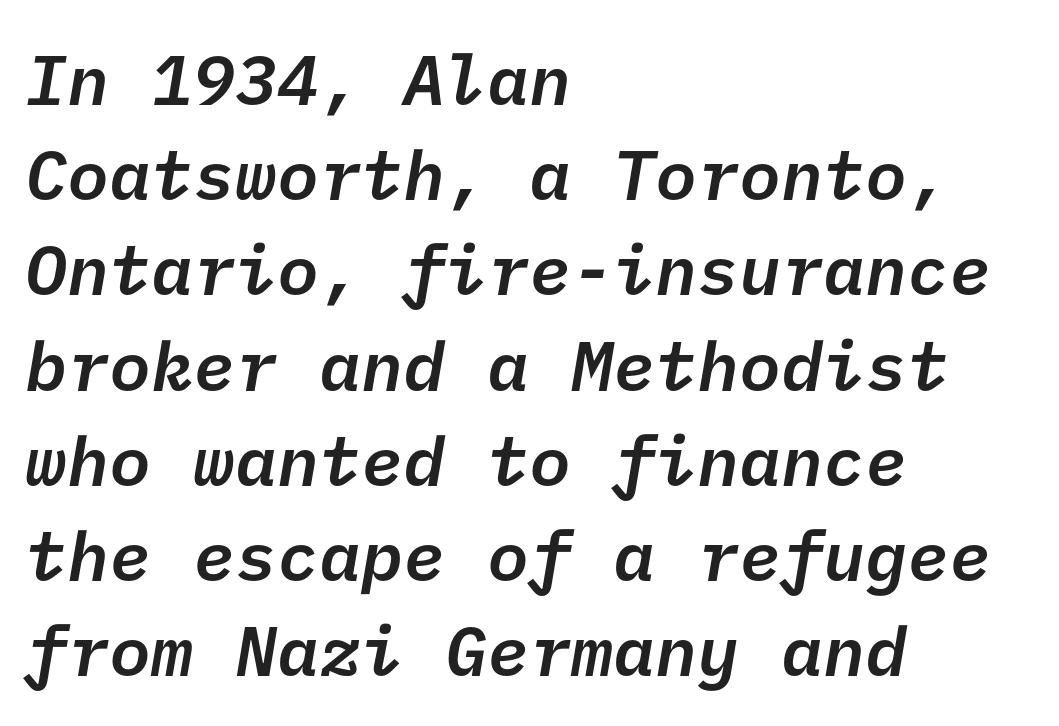
{"serif": "no", "bold": "semi", "weight": "semibold", "width": "normal", "stroke_contrast": "low", "x_height": "medium", "underline": "no", "align": "left", "line_spacing": "normal", "line_spacing_ratio": 1.36, "letter_spacing": "normal", "letter_spacing_em": 0.0, "glyph_px": 70}
